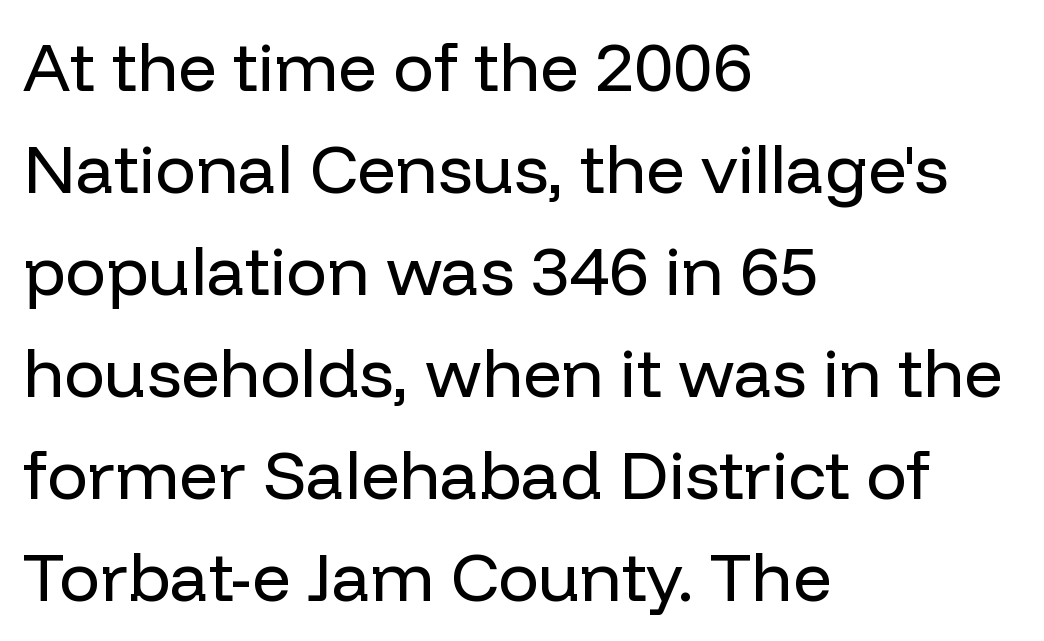
Q: Is the text bold? A: No.
Q: Is the text italic (slanted)? A: No, it is upright.
Q: Is the typeface a serif or a sans-serif typeface? A: Sans-serif.
Q: Is the text underlined? A: No.
Q: How is the paragraph aligned? A: Left-aligned.
Q: Is the spacing between letters normal or unusually wide? A: Normal.
Q: Is the spacing between lines tight, normal or loose? A: Normal.
Q: Width (condensed, normal, or wide)? A: Normal.
Q: Stroke contrast? A: Low.
Q: x-height? A: Medium.
Q: Monospaced? A: No.
